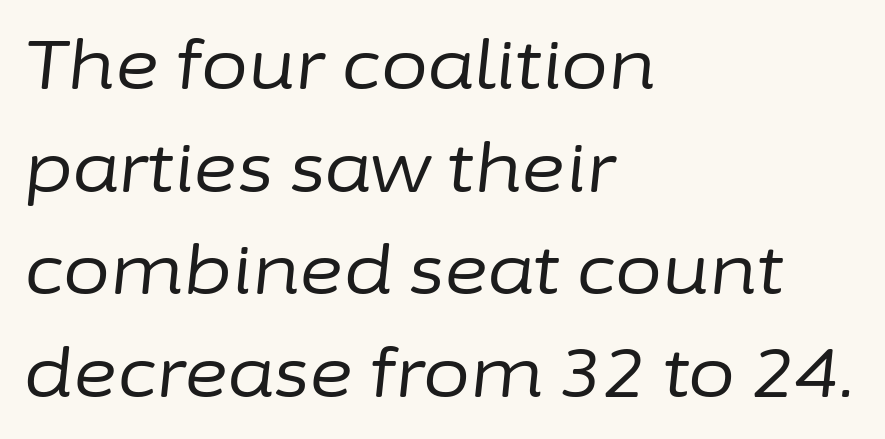
A typesetter would call this proportional, since set widths differ per character. Alignment: flush left. Students, observe: this is what conventionally led text looks like. These lines keep a tight, regular rhythm from letter to letter. Posture: slanted.
